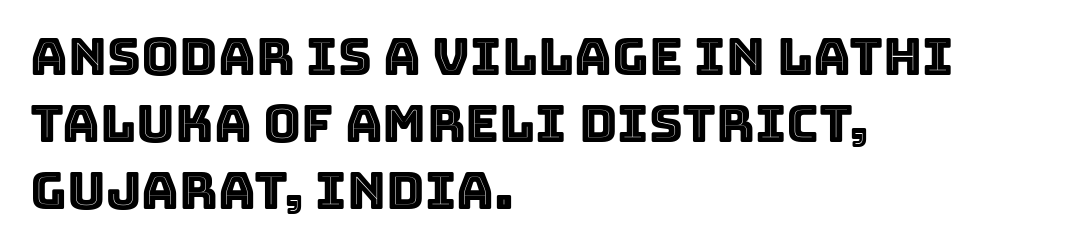
{"italic": "no", "width": "normal", "x_height": "large", "monospaced": "no", "underline": "no", "align": "left", "line_spacing": "normal", "line_spacing_ratio": 1.29, "letter_spacing": "normal", "letter_spacing_em": 0.0, "glyph_px": 52}
